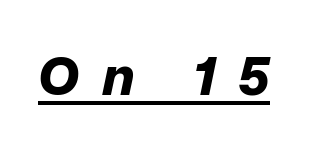
Q: Is the text bold? A: Yes.
Q: Is the text italic (slanted)? A: Yes, it leans right by about 12 degrees.
Q: Is the text underlined? A: Yes.
Q: Is the spacing between letters normal or unusually wide? A: Unusually wide.
Q: Width (condensed, normal, or wide)? A: Normal.
Q: Stroke contrast? A: Low.
Q: x-height? A: Medium.
Q: Monospaced? A: No.
